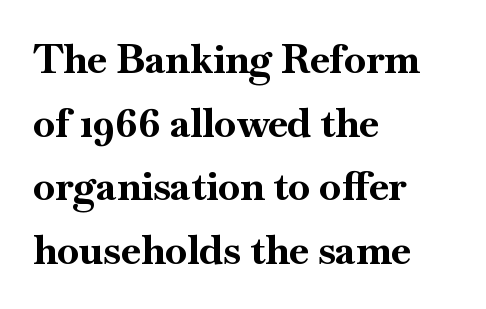
Q: Is the text bold? A: Yes.
Q: Is the text italic (slanted)? A: No, it is upright.
Q: Is the typeface a serif or a sans-serif typeface? A: Serif.
Q: Is the text underlined? A: No.
Q: How is the paragraph aligned? A: Left-aligned.
Q: Is the spacing between letters normal or unusually wide? A: Normal.
Q: Is the spacing between lines tight, normal or loose? A: Normal.
Q: Width (condensed, normal, or wide)? A: Normal.
Q: Stroke contrast? A: High.
Q: x-height? A: Small.
Q: Monospaced? A: No.
